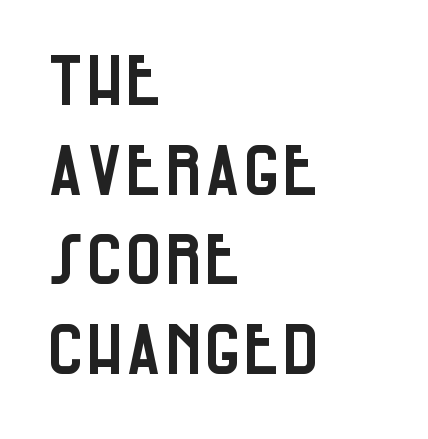
Tracking here is standard; glyphs follow each other at the usual distance. The compositor pushed each line to the left boundary. You can tell from the bare stems that sans-serif type was used. The rendering uses natural spacing where letterforms have individual widths.
